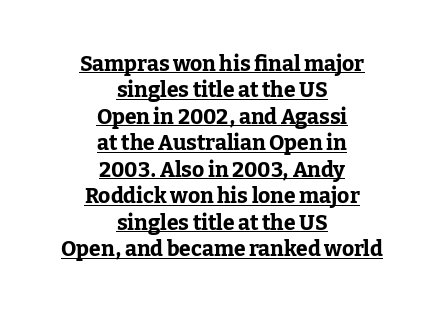
{"italic": "no", "bold": "yes", "underline": "yes", "align": "center", "line_spacing": "normal", "line_spacing_ratio": 1.26, "letter_spacing": "normal", "letter_spacing_em": 0.0, "glyph_px": 21}
